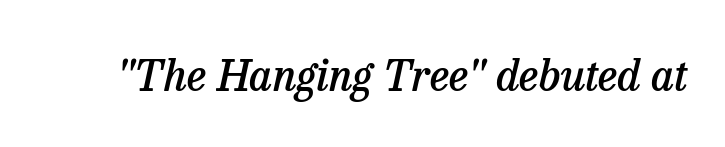
The sample has been set in demibold, a notch under bold. A bare baseline throughout the passage. These lines are composed in type with serifs. The face used here is proportionally spaced, like ordinary book or web type. A typesetter would call this zero additional tracking. Rendered with sloped, italic letterforms.
